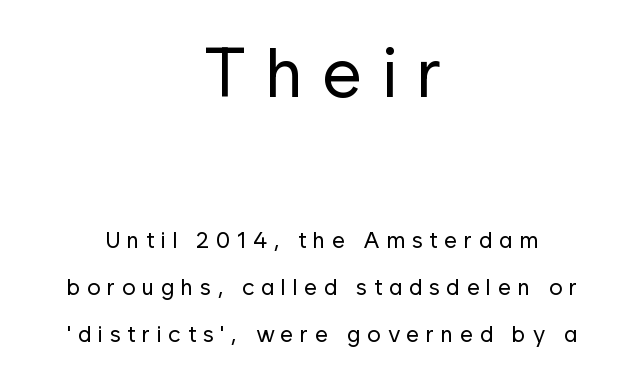
{"serif": "no", "italic": "no", "bold": "no", "weight": "regular", "width": "normal", "stroke_contrast": "low", "x_height": "medium", "monospaced": "no", "underline": "no", "align": "center", "line_spacing": "loose", "line_spacing_ratio": 2.03, "letter_spacing": "wide", "letter_spacing_em": 0.28, "larger_block": "first", "size_ratio": 3.0, "glyph_px": 69}
